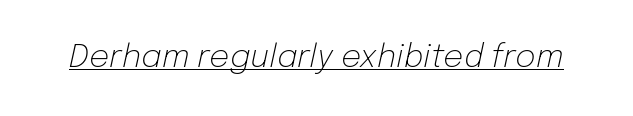
{"italic": "yes", "lean": "right", "slant_degrees": 12, "bold": "no", "weight": "light", "width": "normal", "stroke_contrast": "low", "x_height": "medium", "monospaced": "no", "underline": "yes", "letter_spacing": "normal", "letter_spacing_em": 0.0, "glyph_px": 32}
